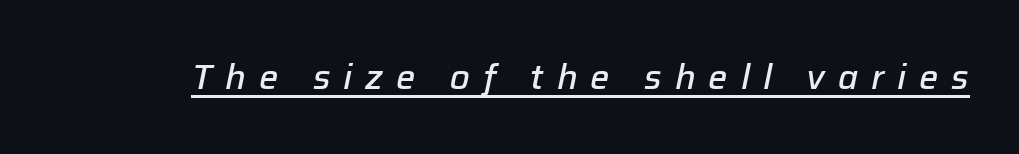
Q: Is the text bold? A: Semi-bold.
Q: Is the text italic (slanted)? A: Yes, it leans right by about 12 degrees.
Q: Is the text underlined? A: Yes.
Q: Is the spacing between letters normal or unusually wide? A: Unusually wide.
Q: Width (condensed, normal, or wide)? A: Normal.
Q: Stroke contrast? A: Low.
Q: x-height? A: Medium.
Q: Monospaced? A: No.
